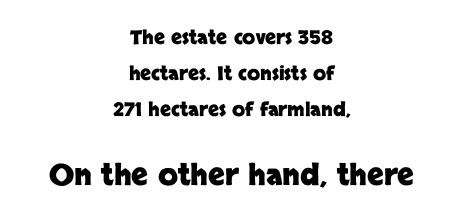
Typographic density is high because the face is bold. Observe the absence of serifs on each vertical stroke in this sample. The type sits square on the baseline with zero lean. The setting favours the middle, as headings and verse often do.
